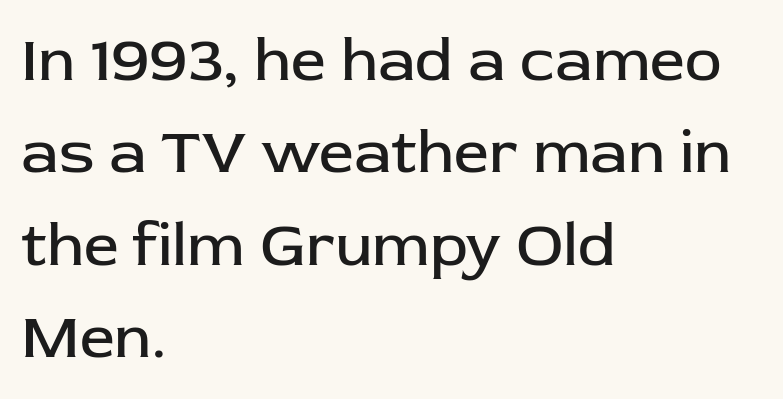
{"serif": "no", "italic": "no", "bold": "no", "weight": "regular", "width": "normal", "stroke_contrast": "low", "x_height": "medium", "monospaced": "no", "underline": "no", "align": "left", "line_spacing": "normal", "line_spacing_ratio": 1.49, "letter_spacing": "normal", "letter_spacing_em": 0.0, "glyph_px": 62}
